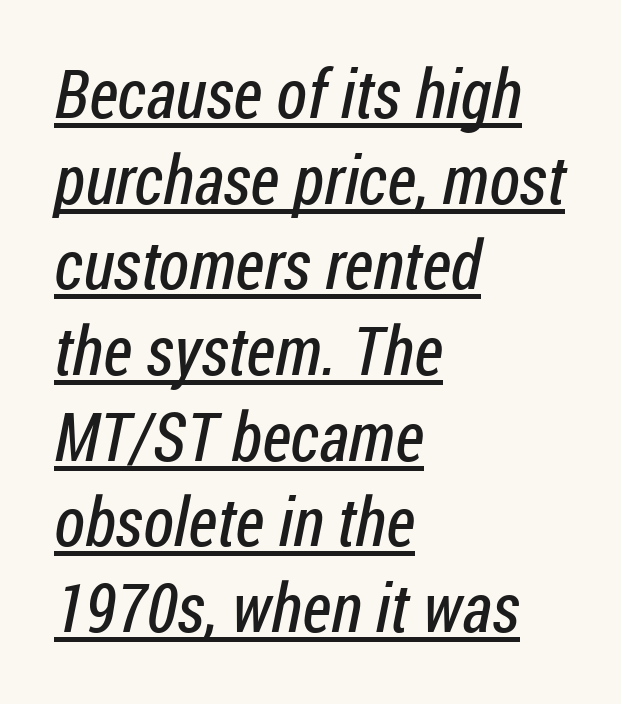
The image shows 68 px regular-weight, condensed sans-serif type; set left-aligned, normal line spacing (1.26x), normal letter spacing, underlined; low stroke contrast and a medium x-height.
